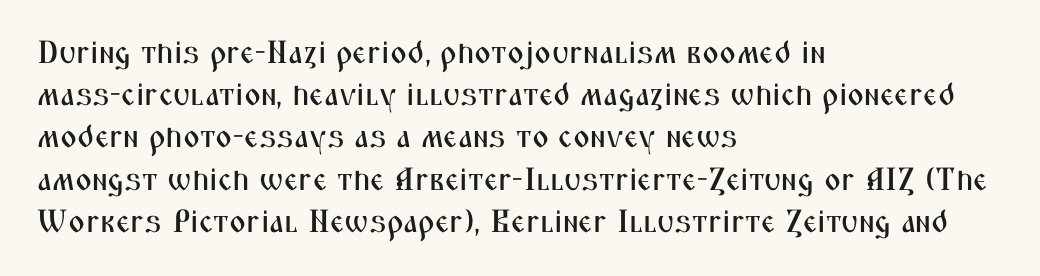
Check where the strokes stop: nothing finishes them off — pure sans. This is roman type, the default non-slanted kind. Line spacing here is normal. Honestly, there is no underline to notice here at all. The lines in this sample share a left origin and differ only in where they stop.
